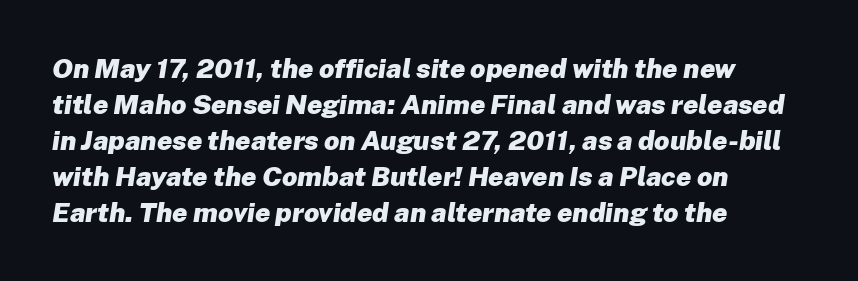
Q: Is the text bold? A: Yes.
Q: Is the text italic (slanted)? A: Yes, it leans right by about 8 degrees.
Q: Is the text underlined? A: No.
Q: How is the paragraph aligned? A: Left-aligned.
Q: Is the spacing between letters normal or unusually wide? A: Normal.
Q: Is the spacing between lines tight, normal or loose? A: Normal.
